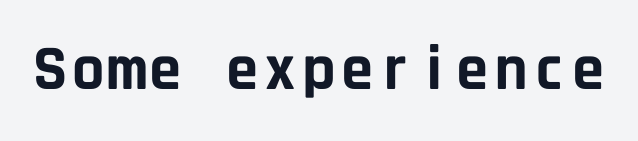
Q: Is the text bold? A: Yes.
Q: Is the text italic (slanted)? A: No, it is upright.
Q: Is the typeface a serif or a sans-serif typeface? A: Sans-serif.
Q: Is the text underlined? A: No.
Q: Is the spacing between letters normal or unusually wide? A: Normal.
Q: Width (condensed, normal, or wide)? A: Normal.
Q: Stroke contrast? A: Low.
Q: x-height? A: Large.
Q: Monospaced? A: Yes.
